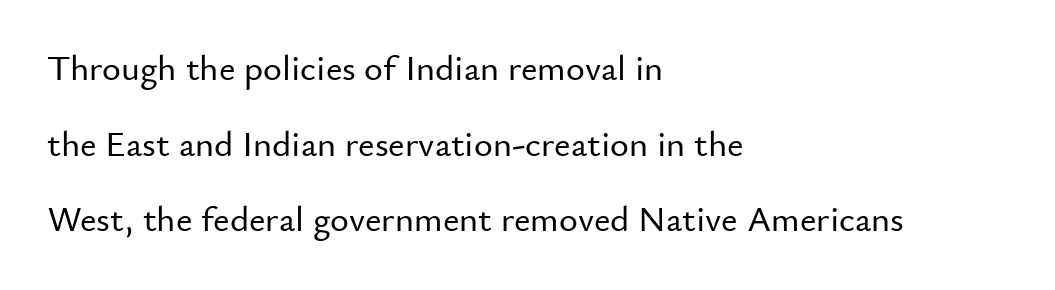
Compared with a centered layout, this one pins lines to the left instead. A roman cut, with each character standing at attention. This rendering employs a face without finishing strokes, i.e., a sans-serif. Interline gaps are noticeably wide in this sample. The words here are not underlined. Proportional: the letters do not fall into vertical columns.
